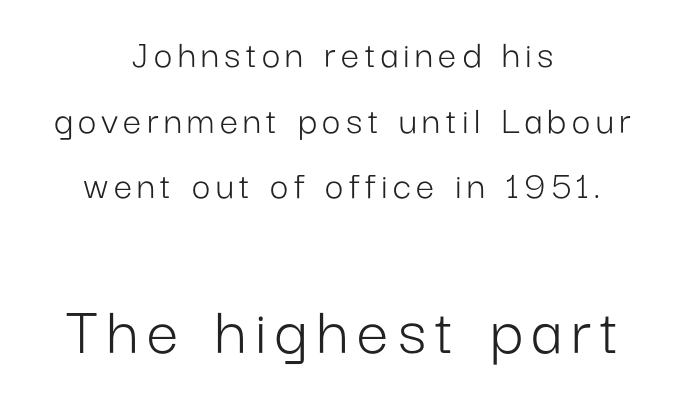
The image shows 71 px light sans-serif type, upright; set centered, normal line spacing (1.6x), not underlined; the second (bottom) block is 1.73x larger; low stroke contrast and a medium x-height.
